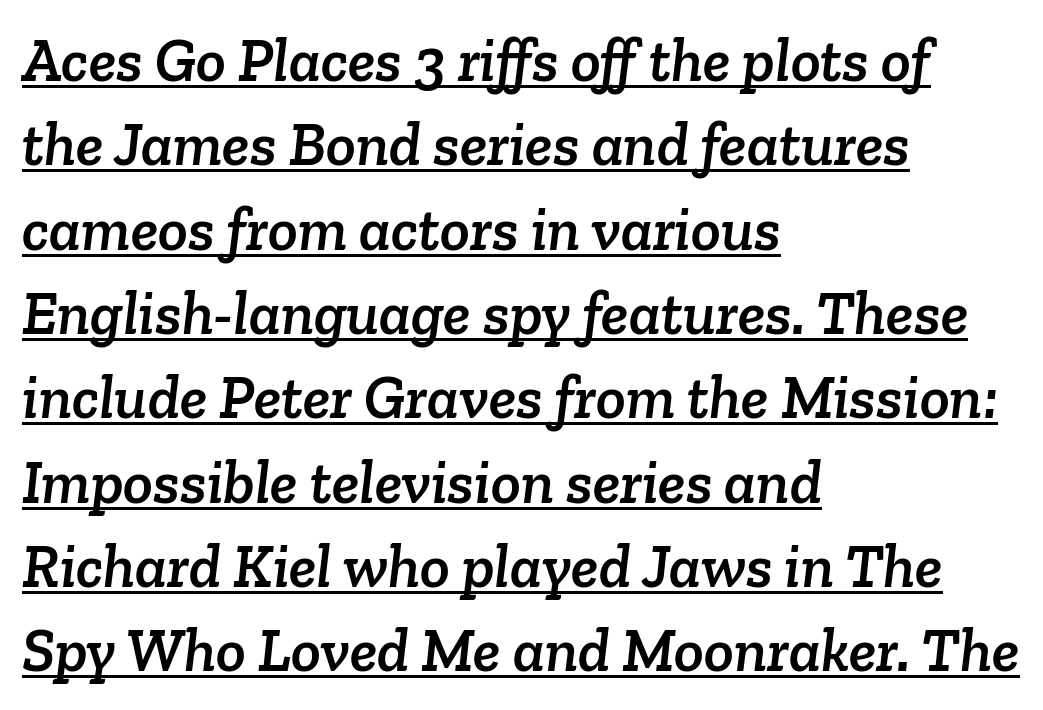
The image shows 62 px serif type; set left-aligned, normal line spacing (1.36x), normal letter spacing, underlined; low stroke contrast and a medium x-height.
